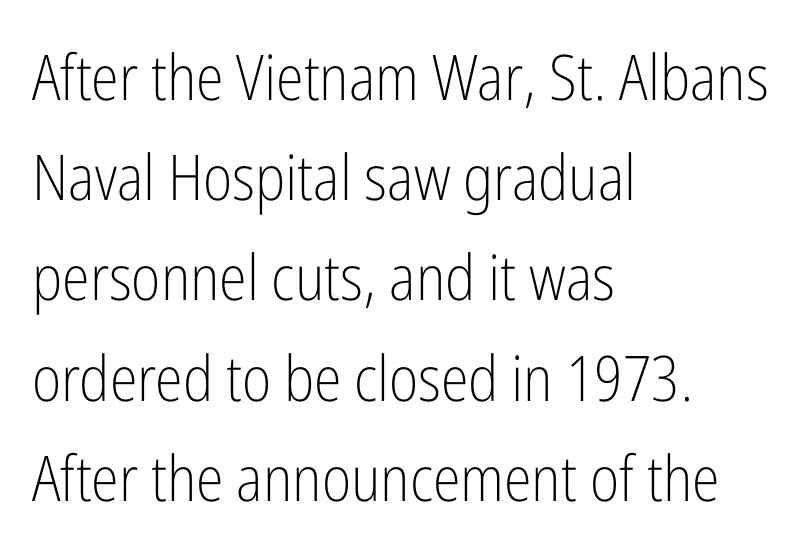
The image shows 63 px light, condensed sans-serif type, upright; set left-aligned, normal line spacing (1.59x), normal letter spacing, not underlined; low stroke contrast and a medium x-height.
